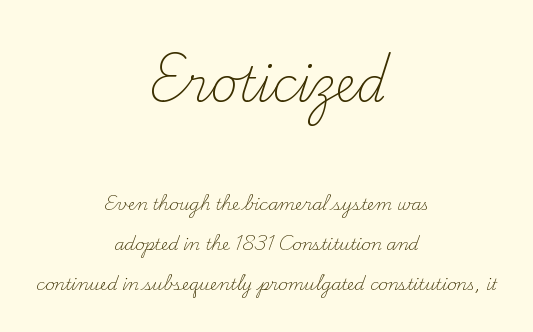
{"bold": "no", "weight": "light", "width": "normal", "stroke_contrast": "medium", "x_height": "small", "monospaced": "no", "underline": "no", "align": "center", "line_spacing": "loose", "line_spacing_ratio": 2.48, "letter_spacing": "normal", "letter_spacing_em": 0.0, "larger_block": "first", "size_ratio": 2.94, "glyph_px": 47}
